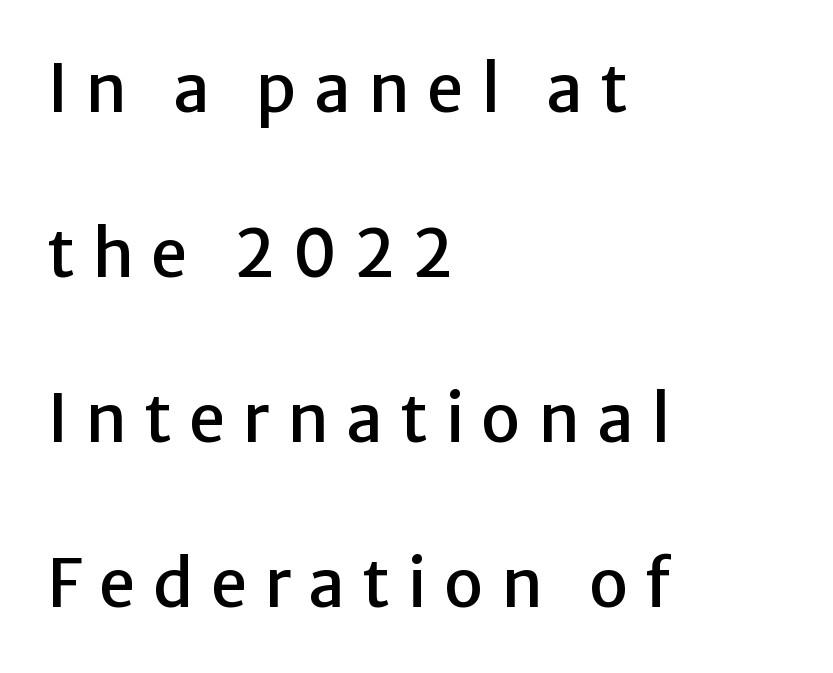
Q: Is the text italic (slanted)? A: No, it is upright.
Q: Is the typeface a serif or a sans-serif typeface? A: Sans-serif.
Q: Is the text underlined? A: No.
Q: How is the paragraph aligned? A: Left-aligned.
Q: Is the spacing between letters normal or unusually wide? A: Unusually wide.
Q: Is the spacing between lines tight, normal or loose? A: Loose.
Q: Width (condensed, normal, or wide)? A: Normal.
Q: Stroke contrast? A: Low.
Q: x-height? A: Medium.
Q: Monospaced? A: No.
